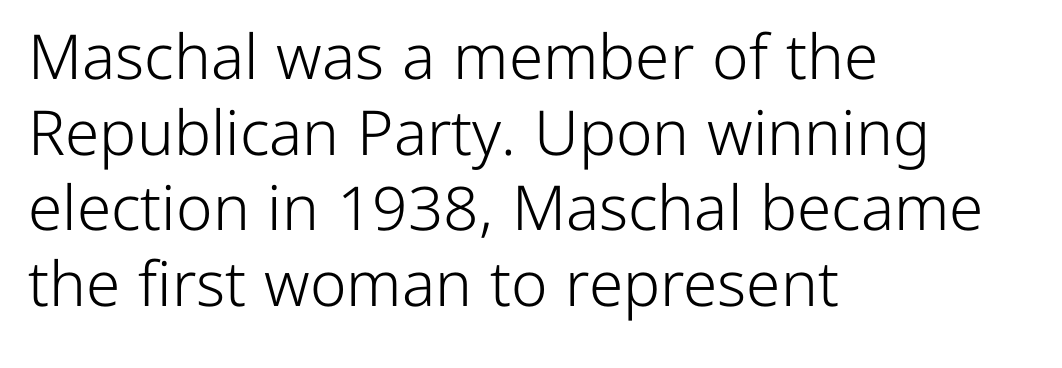
The image shows 62 px light sans-serif type, upright; set left-aligned, line spacing 1.22x, normal letter spacing, not underlined; low stroke contrast and a medium x-height.
